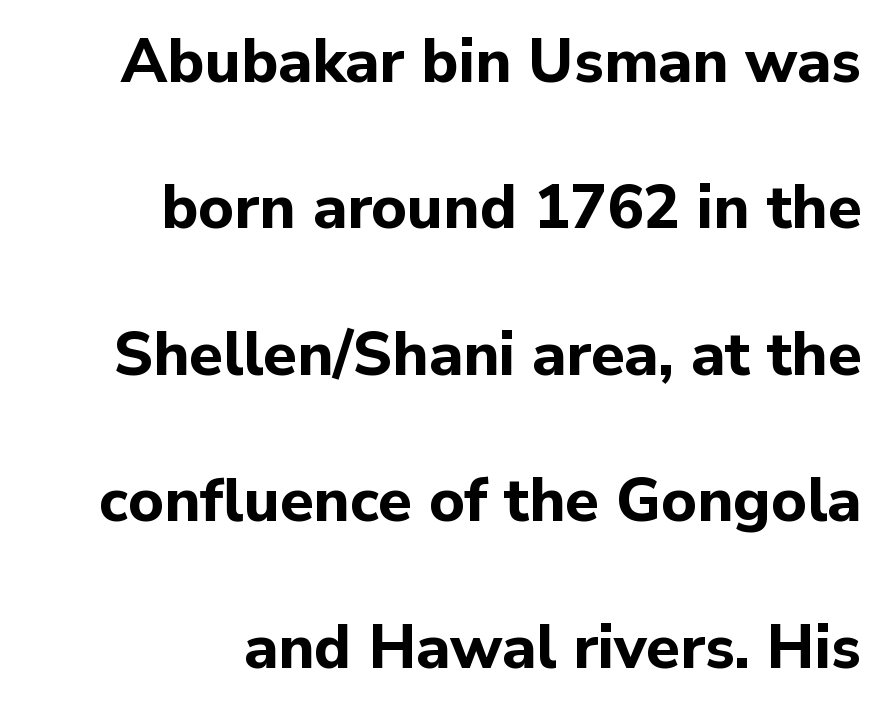
The image shows 61 px bold sans-serif type, upright; set right-aligned, loose line spacing (2.4x), normal letter spacing, not underlined; low stroke contrast and a medium x-height.
